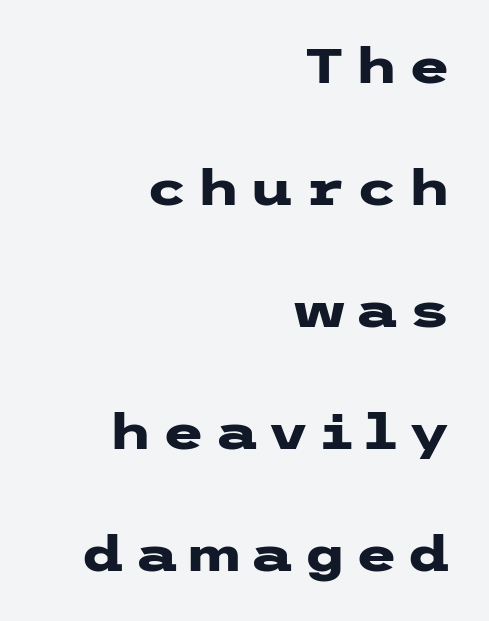
The image shows 49 px heavy, wide sans-serif type, upright; set right-aligned, loose line spacing (2.49x), unusually wide letter spacing (+0.2 em), not underlined; low stroke contrast and a medium x-height.
